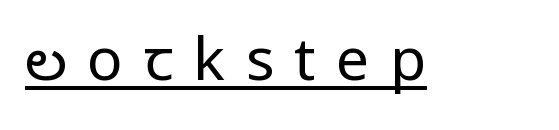
This reads as an unemphasized weight, regular at the heaviest. The lettering holds an erect, upright posture throughout. Compared with undecorated copy, this sample adds a rule below the words. There is plenty of visible air inserted between adjacent glyphs.
